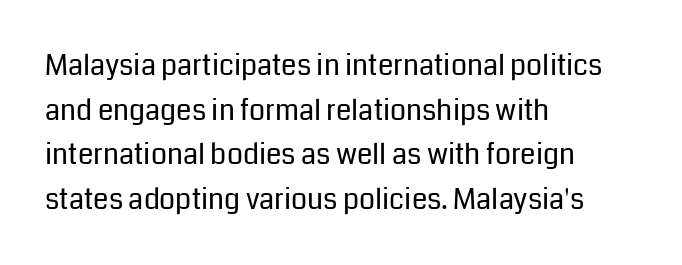
Q: Is the text bold? A: No.
Q: Is the text italic (slanted)? A: No, it is upright.
Q: Is the typeface a serif or a sans-serif typeface? A: Sans-serif.
Q: Is the text underlined? A: No.
Q: How is the paragraph aligned? A: Left-aligned.
Q: Is the spacing between letters normal or unusually wide? A: Normal.
Q: Is the spacing between lines tight, normal or loose? A: Normal.
Q: Width (condensed, normal, or wide)? A: Normal.
Q: Stroke contrast? A: Low.
Q: x-height? A: Medium.
Q: Monospaced? A: No.
